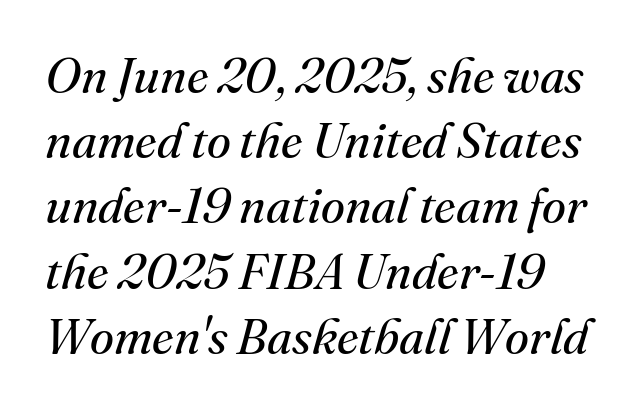
Q: Is the text bold? A: No.
Q: Is the text italic (slanted)? A: Yes, it leans right by about 16 degrees.
Q: Is the typeface a serif or a sans-serif typeface? A: Serif.
Q: Is the text underlined? A: No.
Q: Is the spacing between letters normal or unusually wide? A: Normal.
Q: Is the spacing between lines tight, normal or loose? A: Normal.
Q: Width (condensed, normal, or wide)? A: Normal.
Q: Stroke contrast? A: Medium.
Q: x-height? A: Small.
Q: Monospaced? A: No.
